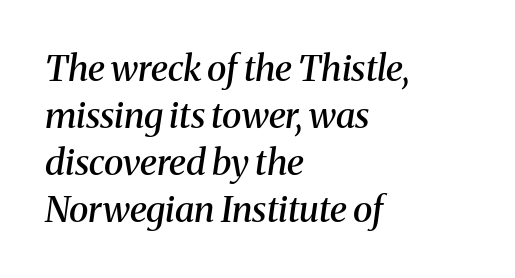
Q: Is the text bold? A: Semi-bold.
Q: Is the text italic (slanted)? A: Yes, it leans right by about 8 degrees.
Q: Is the typeface a serif or a sans-serif typeface? A: Serif.
Q: Is the text underlined? A: No.
Q: How is the paragraph aligned? A: Left-aligned.
Q: Is the spacing between letters normal or unusually wide? A: Normal.
Q: Is the spacing between lines tight, normal or loose? A: Normal.
Q: Width (condensed, normal, or wide)? A: Normal.
Q: Stroke contrast? A: Medium.
Q: x-height? A: Medium.
Q: Monospaced? A: No.
